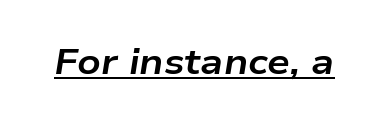
Q: Is the text bold? A: Yes.
Q: Is the text italic (slanted)? A: Yes, it leans right by about 9 degrees.
Q: Is the text underlined? A: Yes.
Q: Is the spacing between letters normal or unusually wide? A: Normal.
Q: Width (condensed, normal, or wide)? A: Wide.
Q: Stroke contrast? A: Low.
Q: x-height? A: Medium.
Q: Monospaced? A: No.
